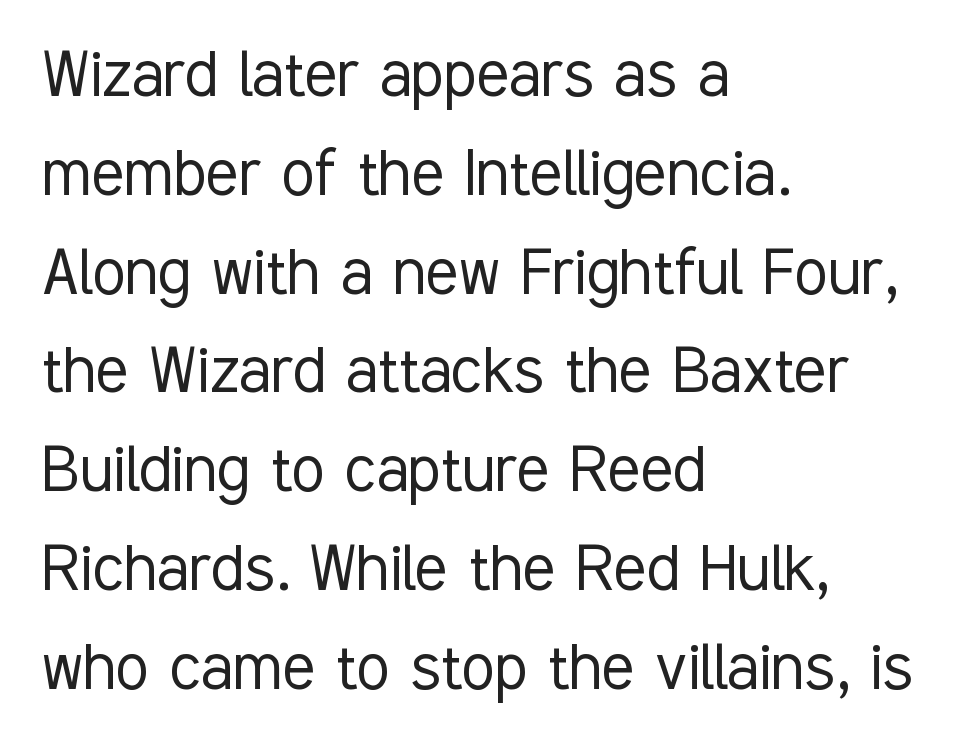
The image shows 76 px light, condensed sans-serif type, upright; set left-aligned, normal line spacing (1.3x), normal letter spacing, not underlined; low stroke contrast and a medium x-height.
